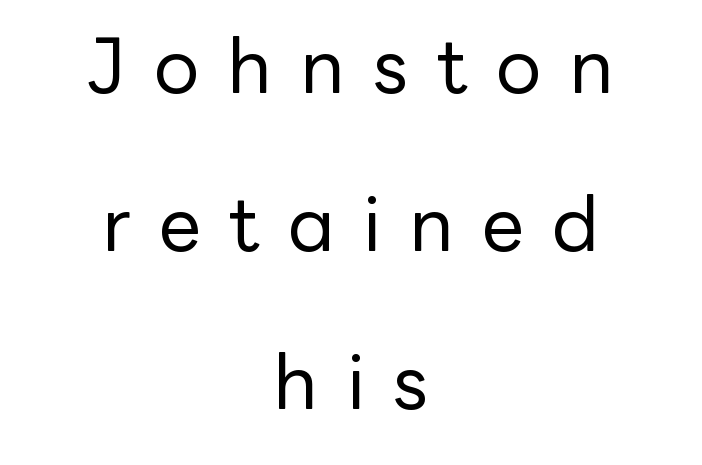
Q: Is the text bold? A: No.
Q: Is the text italic (slanted)? A: No, it is upright.
Q: Is the typeface a serif or a sans-serif typeface? A: Sans-serif.
Q: Is the text underlined? A: No.
Q: How is the paragraph aligned? A: Centered.
Q: Is the spacing between letters normal or unusually wide? A: Unusually wide.
Q: Is the spacing between lines tight, normal or loose? A: Loose.
Q: Width (condensed, normal, or wide)? A: Normal.
Q: Stroke contrast? A: Low.
Q: x-height? A: Medium.
Q: Monospaced? A: No.
